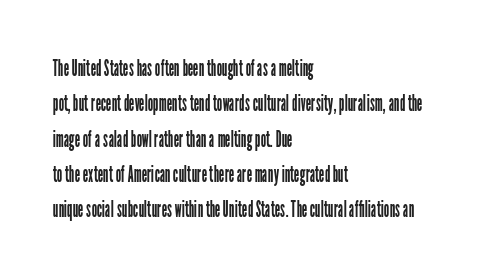
Q: Is the text bold? A: No.
Q: Is the text italic (slanted)? A: No, it is upright.
Q: Is the text underlined? A: No.
Q: How is the paragraph aligned? A: Left-aligned.
Q: Is the spacing between letters normal or unusually wide? A: Normal.
Q: Is the spacing between lines tight, normal or loose? A: Normal.
